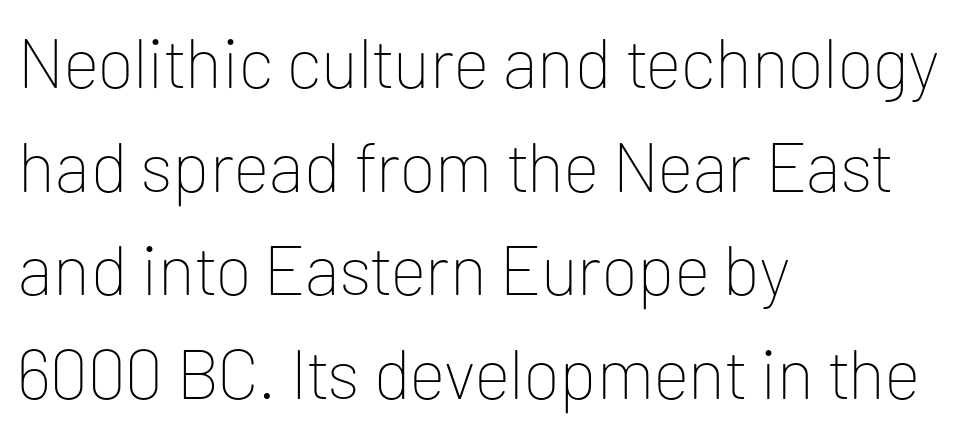
Q: Is the text bold? A: No.
Q: Is the text italic (slanted)? A: No, it is upright.
Q: Is the typeface a serif or a sans-serif typeface? A: Sans-serif.
Q: Is the text underlined? A: No.
Q: How is the paragraph aligned? A: Left-aligned.
Q: Is the spacing between letters normal or unusually wide? A: Normal.
Q: Is the spacing between lines tight, normal or loose? A: Normal.
Q: Width (condensed, normal, or wide)? A: Normal.
Q: Stroke contrast? A: Low.
Q: x-height? A: Medium.
Q: Monospaced? A: No.
